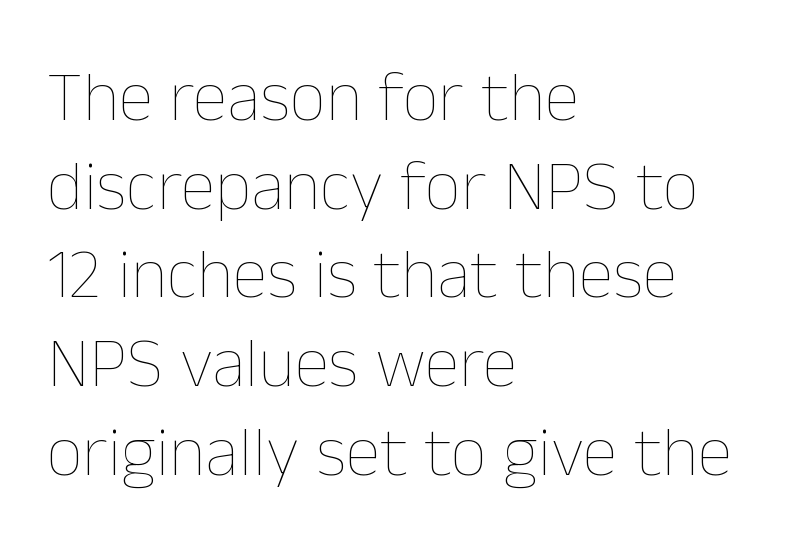
Q: Is the text bold? A: No.
Q: Is the text italic (slanted)? A: No, it is upright.
Q: Is the text underlined? A: No.
Q: How is the paragraph aligned? A: Left-aligned.
Q: Is the spacing between letters normal or unusually wide? A: Normal.
Q: Is the spacing between lines tight, normal or loose? A: Normal.
Q: Width (condensed, normal, or wide)? A: Normal.
Q: Stroke contrast? A: Low.
Q: x-height? A: Medium.
Q: Monospaced? A: No.
